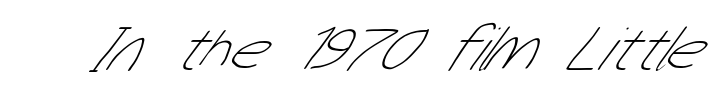
Each word holds together tightly as a unit, with standard inter-letter gaps. The weight would be labelled regular, book, light, or lighter still. Here the designer chose a conventional face with non-uniform glyph widths. This rendering employs a face without finishing strokes, i.e., a sans-serif. Has an underline been added? It has not.
